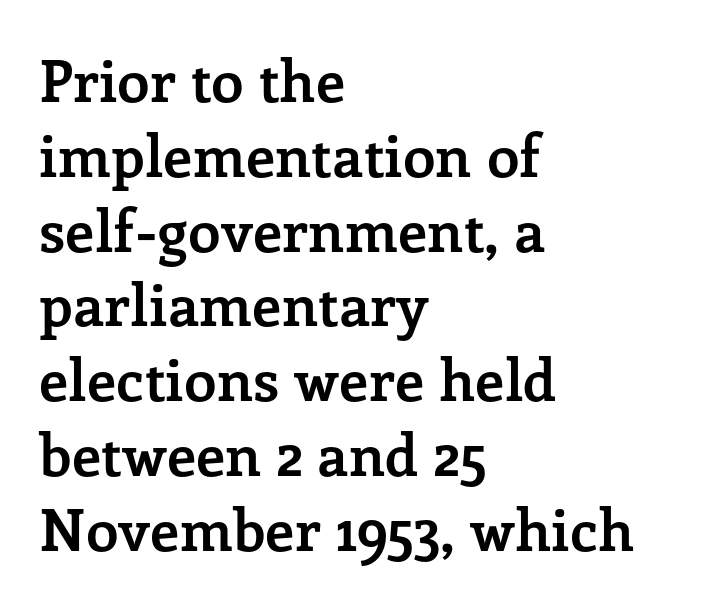
Reading down the column, the eye jumps a familiar distance to each next line. Check where the strokes stop: tiny serifs finish them off. The gaps between neighbouring characters are ordinary and unremarkable. A typesetter would call this proportional, since set widths differ per character. A typesetter would mark this as roman, not italic. The rendering uses a bold face; every stroke is thick and dark.
